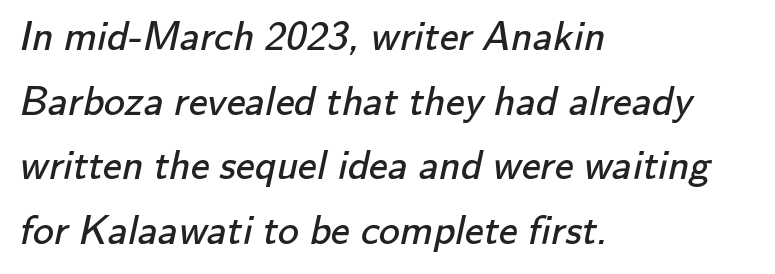
The image shows 42 px regular-weight sans-serif type; set left-aligned, normal line spacing (1.54x), normal letter spacing, not underlined; low stroke contrast and a small x-height.
